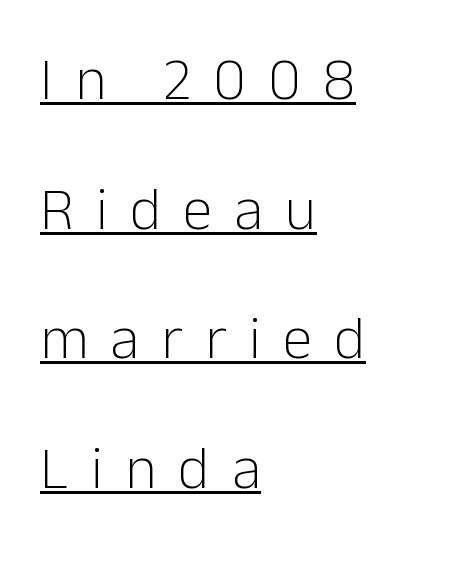
The image shows 60 px light sans-serif type, upright; set left-aligned, loose line spacing (2.16x), unusually wide letter spacing (+0.37 em), underlined; low stroke contrast and a medium x-height.
